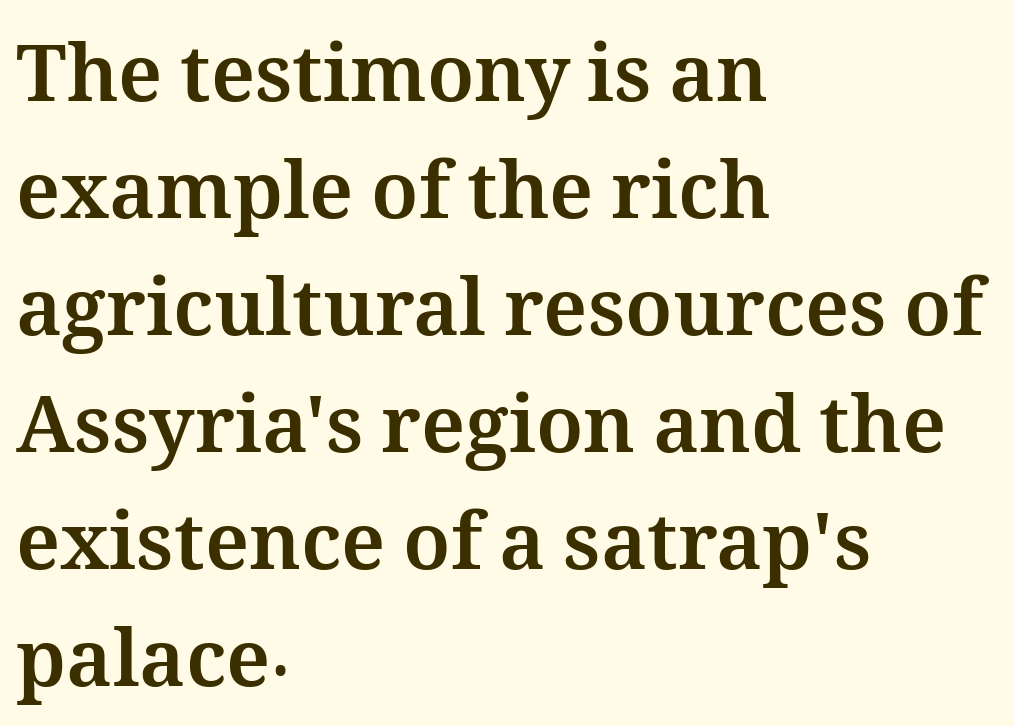
Q: Is the text bold? A: Yes.
Q: Is the text italic (slanted)? A: No, it is upright.
Q: Is the text underlined? A: No.
Q: How is the paragraph aligned? A: Left-aligned.
Q: Is the spacing between letters normal or unusually wide? A: Normal.
Q: Is the spacing between lines tight, normal or loose? A: Normal.
Q: Width (condensed, normal, or wide)? A: Normal.
Q: Stroke contrast? A: Medium.
Q: x-height? A: Medium.
Q: Monospaced? A: No.
